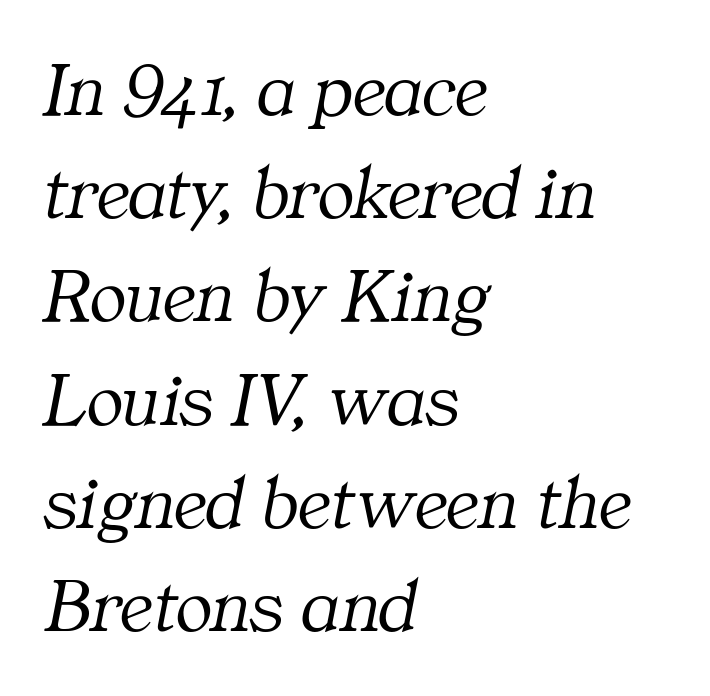
Q: Is the text bold? A: No.
Q: Is the text italic (slanted)? A: Yes, it leans right by about 11 degrees.
Q: Is the typeface a serif or a sans-serif typeface? A: Serif.
Q: Is the text underlined? A: No.
Q: How is the paragraph aligned? A: Left-aligned.
Q: Is the spacing between letters normal or unusually wide? A: Normal.
Q: Is the spacing between lines tight, normal or loose? A: Normal.
Q: Width (condensed, normal, or wide)? A: Normal.
Q: Stroke contrast? A: Medium.
Q: x-height? A: Medium.
Q: Monospaced? A: No.
